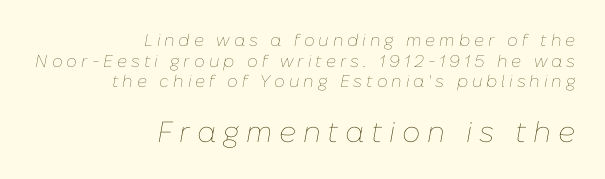
{"italic": "yes", "lean": "right", "slant_degrees": 10, "bold": "no", "weight": "thin", "width": "normal", "stroke_contrast": "low", "x_height": "medium", "monospaced": "no", "underline": "no", "align": "right", "line_spacing_ratio": 1.22, "letter_spacing": "wide", "letter_spacing_em": 0.23, "larger_block": "second", "size_ratio": 1.71, "glyph_px": 29}
